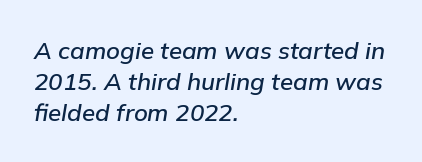
{"italic": "yes", "lean": "right", "slant_degrees": 9, "underline": "no", "align": "left", "line_spacing": "normal", "line_spacing_ratio": 1.3, "letter_spacing": "normal", "letter_spacing_em": 0.0, "glyph_px": 24}
